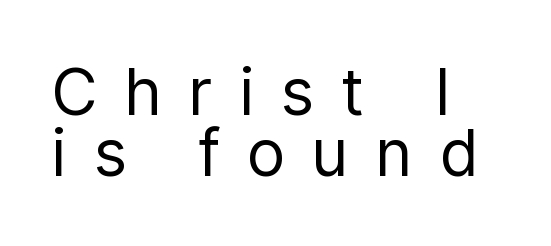
Q: Is the text bold? A: No.
Q: Is the text italic (slanted)? A: No, it is upright.
Q: Is the typeface a serif or a sans-serif typeface? A: Sans-serif.
Q: Is the text underlined? A: No.
Q: How is the paragraph aligned? A: Left-aligned.
Q: Is the spacing between letters normal or unusually wide? A: Unusually wide.
Q: Is the spacing between lines tight, normal or loose? A: Tight.
Q: Width (condensed, normal, or wide)? A: Condensed.
Q: Stroke contrast? A: Low.
Q: x-height? A: Medium.
Q: Monospaced? A: No.
